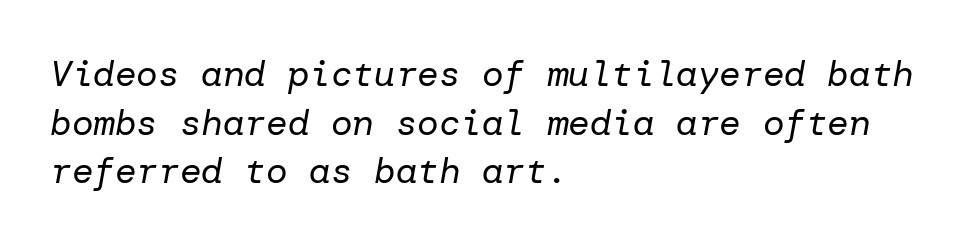
{"italic": "yes", "lean": "right", "slant_degrees": 10, "bold": "no", "weight": "regular", "width": "normal", "stroke_contrast": "low", "x_height": "medium", "underline": "no", "align": "left", "line_spacing": "normal", "line_spacing_ratio": 1.35, "letter_spacing": "normal", "letter_spacing_em": 0.0, "glyph_px": 36}
